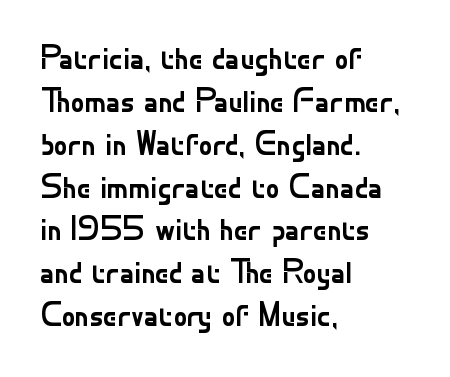
Q: Is the text bold? A: No.
Q: Is the text italic (slanted)? A: No, it is upright.
Q: Is the typeface a serif or a sans-serif typeface? A: Sans-serif.
Q: Is the text underlined? A: No.
Q: How is the paragraph aligned? A: Left-aligned.
Q: Is the spacing between letters normal or unusually wide? A: Normal.
Q: Is the spacing between lines tight, normal or loose? A: Normal.
Q: Width (condensed, normal, or wide)? A: Normal.
Q: Stroke contrast? A: Low.
Q: x-height? A: Small.
Q: Monospaced? A: No.
